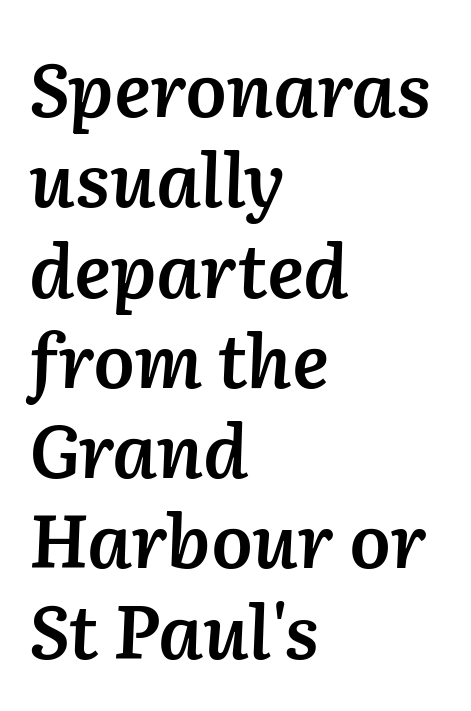
Q: Is the text bold? A: Semi-bold.
Q: Is the text italic (slanted)? A: Yes, it leans right by about 2 degrees.
Q: Is the text underlined? A: No.
Q: How is the paragraph aligned? A: Left-aligned.
Q: Is the spacing between letters normal or unusually wide? A: Normal.
Q: Width (condensed, normal, or wide)? A: Normal.
Q: Stroke contrast? A: Low.
Q: x-height? A: Medium.
Q: Monospaced? A: No.
